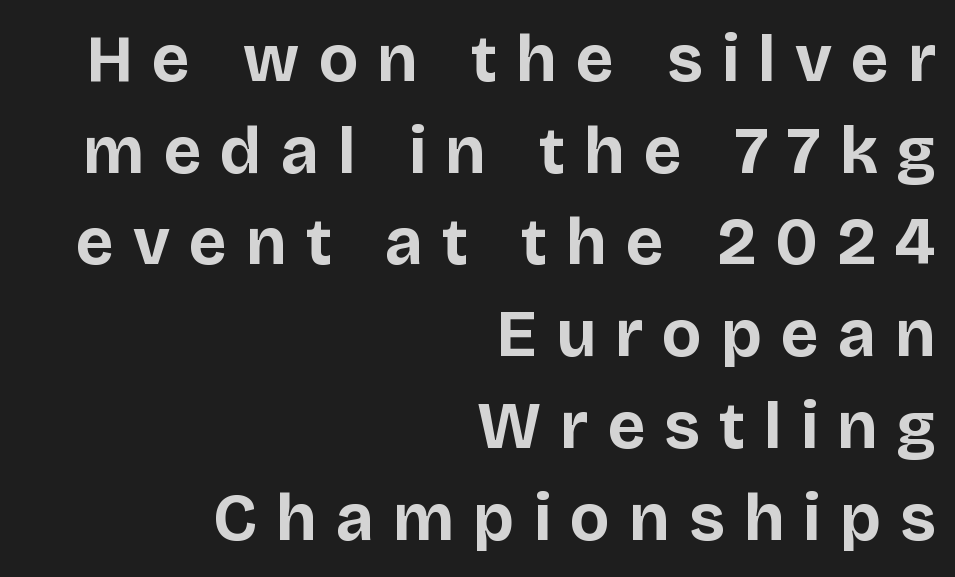
Q: Is the text bold? A: Yes.
Q: Is the text italic (slanted)? A: No, it is upright.
Q: Is the typeface a serif or a sans-serif typeface? A: Sans-serif.
Q: Is the text underlined? A: No.
Q: How is the paragraph aligned? A: Right-aligned.
Q: Is the spacing between letters normal or unusually wide? A: Unusually wide.
Q: Is the spacing between lines tight, normal or loose? A: Normal.
Q: Width (condensed, normal, or wide)? A: Normal.
Q: Stroke contrast? A: Low.
Q: x-height? A: Large.
Q: Monospaced? A: No.
